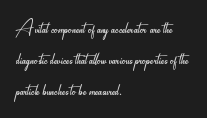
Descenders are the only things crossing below the line. The font sits on the lighter half of the weight spectrum, regular included. Does the copy run flush right? No — it runs flush left. Vertically, the passage feels balanced, rows spaced as you'd expect.
